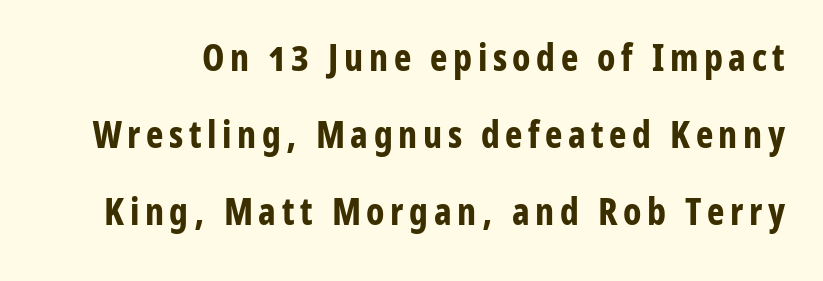
{"serif": "no", "italic": "no", "bold": "yes", "weight": "bold", "width": "condensed", "stroke_contrast": "low", "x_height": "medium", "monospaced": "no", "underline": "no", "line_spacing": "loose", "line_spacing_ratio": 2.08, "glyph_px": 37}
